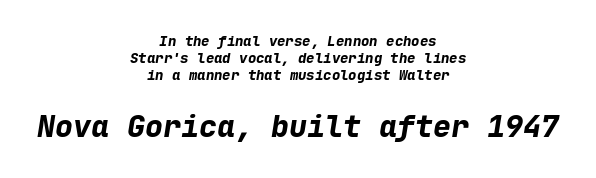
The image shows 30 px bold type, italic (leaning right), monospaced; set centered, line spacing 1.21x, normal letter spacing, not underlined; the second (bottom) block is 2.14x larger; low stroke contrast and a medium x-height.
